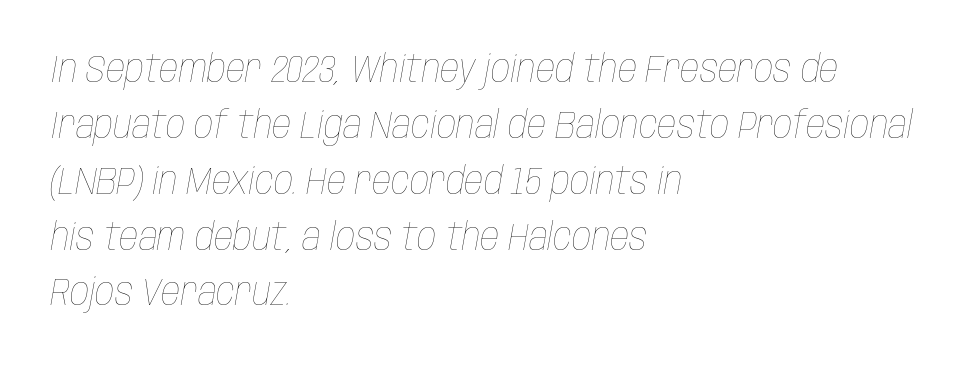
{"italic": "yes", "lean": "right", "slant_degrees": 10, "bold": "no", "weight": "thin", "width": "condensed", "stroke_contrast": "low", "x_height": "large", "monospaced": "no", "underline": "no", "align": "left", "line_spacing": "normal", "line_spacing_ratio": 1.47, "letter_spacing": "normal", "letter_spacing_em": 0.0, "glyph_px": 38}
